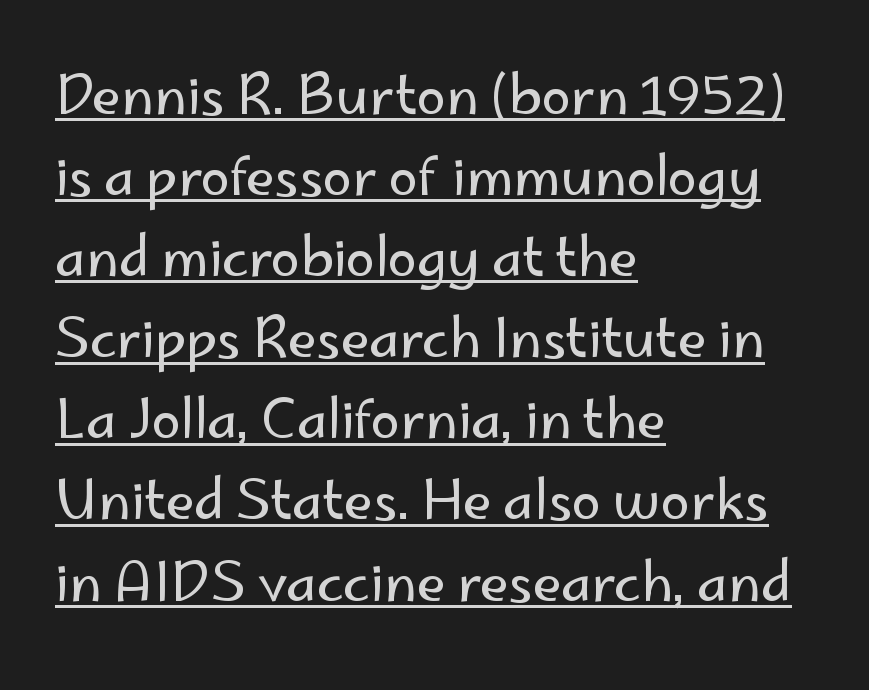
{"serif": "no", "italic": "no", "bold": "no", "weight": "regular", "width": "normal", "stroke_contrast": "low", "x_height": "small", "monospaced": "no", "underline": "yes", "align": "left", "line_spacing": "normal", "line_spacing_ratio": 1.53, "letter_spacing": "normal", "letter_spacing_em": 0.0, "glyph_px": 53}
